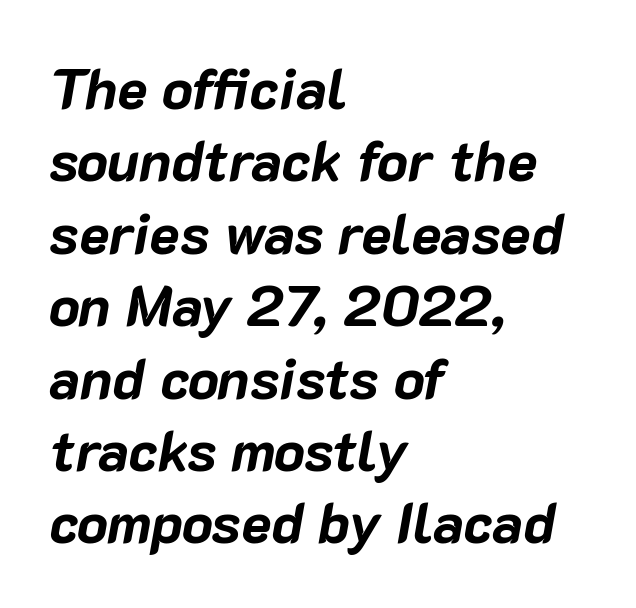
The rendering uses a moderate line-height, typical for paragraphs. Underline: absent. These lines are set flush left with a ragged right edge. Spacing verdict: proportional, widths tailored to each character. Yep, that's italic — everything's leaning.
